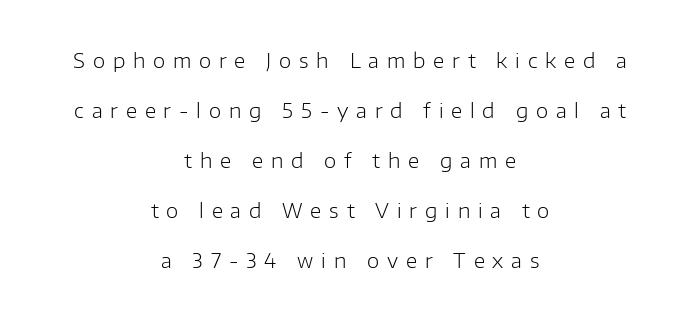
{"italic": "no", "bold": "no", "underline": "no", "align": "center", "line_spacing": "loose", "line_spacing_ratio": 2.5, "letter_spacing": "wide", "letter_spacing_em": 0.39, "glyph_px": 20}
